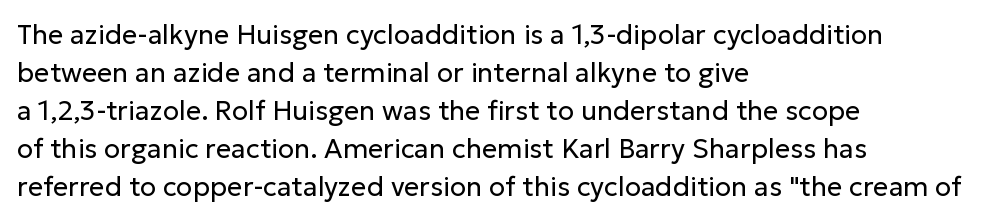
{"italic": "no", "bold": "no", "underline": "no", "align": "left", "line_spacing": "normal", "line_spacing_ratio": 1.41, "letter_spacing": "normal", "letter_spacing_em": 0.0, "glyph_px": 27}
